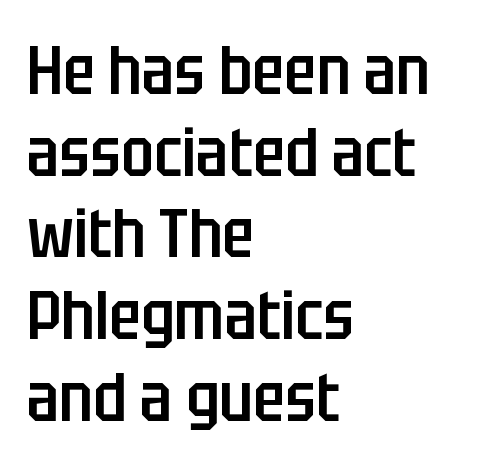
The image shows 67 px semibold, condensed sans-serif type, upright; set left-aligned, line spacing 1.22x, normal letter spacing, not underlined; low stroke contrast and a large x-height.
